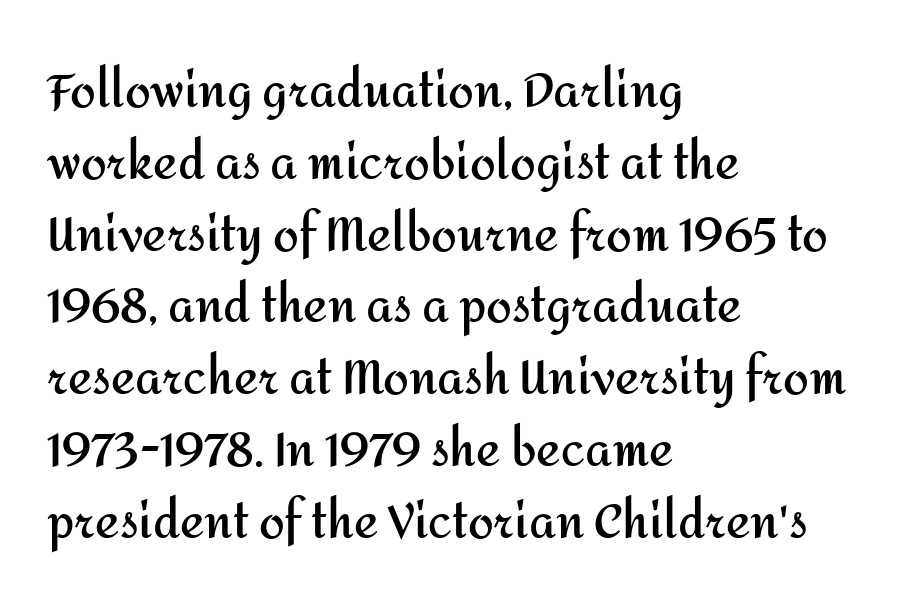
The image shows 46 px semibold sans-serif type, upright; set left-aligned, normal line spacing (1.56x), normal letter spacing, not underlined; medium stroke contrast and a medium x-height.
